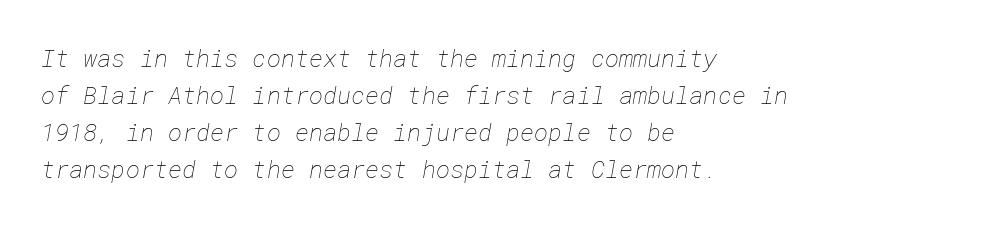
Q: Is the text bold? A: No.
Q: Is the text underlined? A: No.
Q: How is the paragraph aligned? A: Left-aligned.
Q: Is the spacing between letters normal or unusually wide? A: Normal.
Q: Is the spacing between lines tight, normal or loose? A: Normal.
